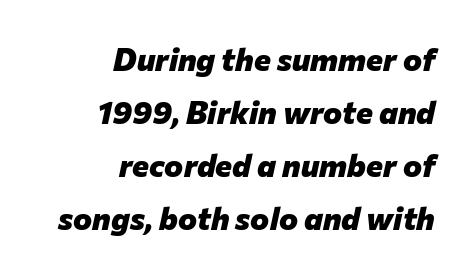
Q: Is the text bold? A: Yes.
Q: Is the text italic (slanted)? A: Yes, it leans right by about 12 degrees.
Q: Is the text underlined? A: No.
Q: How is the paragraph aligned? A: Right-aligned.
Q: Is the spacing between letters normal or unusually wide? A: Normal.
Q: Is the spacing between lines tight, normal or loose? A: Normal.
Q: Width (condensed, normal, or wide)? A: Normal.
Q: Stroke contrast? A: Low.
Q: x-height? A: Medium.
Q: Monospaced? A: No.
